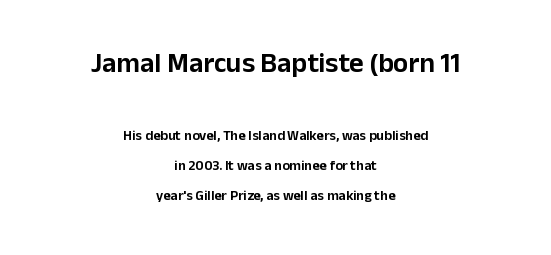
{"serif": "no", "italic": "no", "width": "normal", "stroke_contrast": "low", "x_height": "medium", "monospaced": "no", "underline": "no", "align": "center", "line_spacing": "loose", "line_spacing_ratio": 2.14, "letter_spacing": "normal", "letter_spacing_em": 0.0, "larger_block": "first", "size_ratio": 2.0, "glyph_px": 28}
